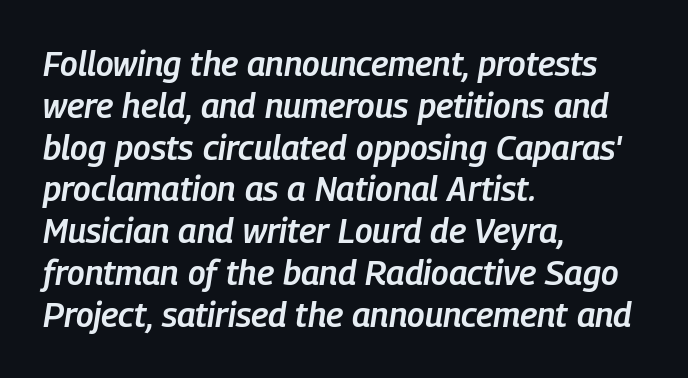
Q: Is the text bold? A: Semi-bold.
Q: Is the text italic (slanted)? A: Yes, it leans right by about 9 degrees.
Q: Is the text underlined? A: No.
Q: How is the paragraph aligned? A: Left-aligned.
Q: Is the spacing between letters normal or unusually wide? A: Normal.
Q: Width (condensed, normal, or wide)? A: Condensed.
Q: Stroke contrast? A: Low.
Q: x-height? A: Medium.
Q: Monospaced? A: No.
